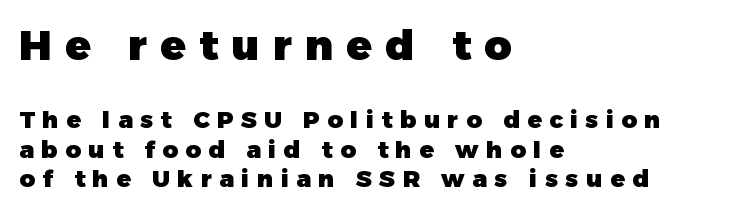
The image shows 42 px heavy sans-serif type, upright; set left-aligned, line spacing 1.23x, unusually wide letter spacing (+0.31 em), not underlined; the first (top) block is 1.75x larger; low stroke contrast and a medium x-height.
